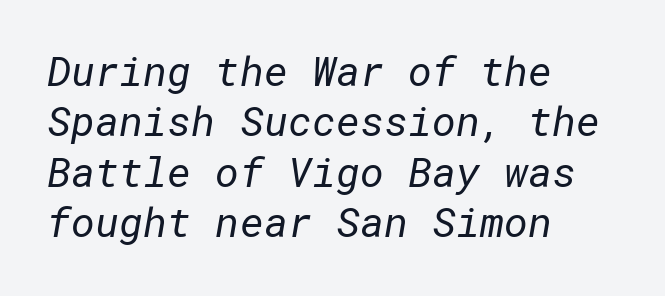
{"serif": "no", "bold": "no", "weight": "regular", "width": "normal", "stroke_contrast": "low", "x_height": "medium", "underline": "no", "align": "left", "line_spacing_ratio": 1.23, "letter_spacing": "normal", "letter_spacing_em": 0.0, "glyph_px": 41}
